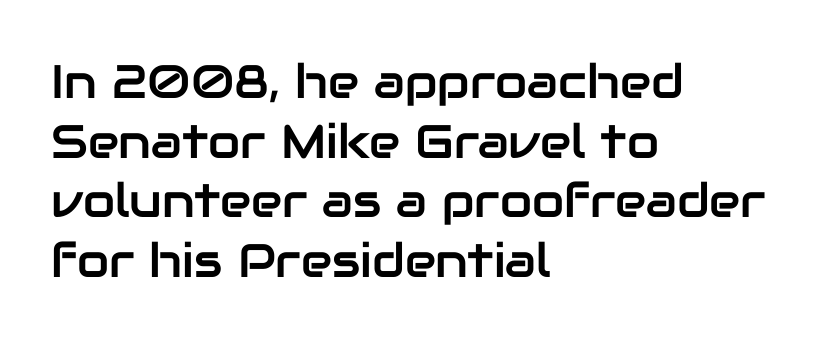
Nope, no serifs anywhere on these letters. If you measured baseline to baseline, you'd find a middling distance. Caption: multi-line text, flush left, ragged right. No italicization has been applied; the sample stays upright. The space directly below the letters is spotless.
